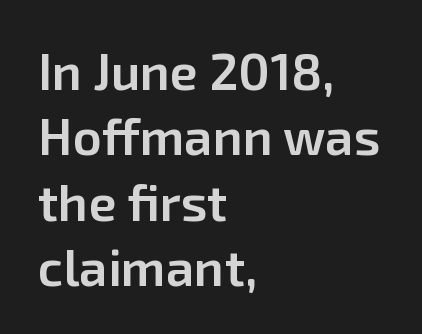
The type is set solid horizontally, with unmodified tracking. The space beneath each line is pristine and unruled. Every stem runs plumb, perpendicular to the baseline. Type style note: lacks serifs. Evenly set lines give the paragraph a standard silhouette. The sample has been set in demibold, a notch under bold.
